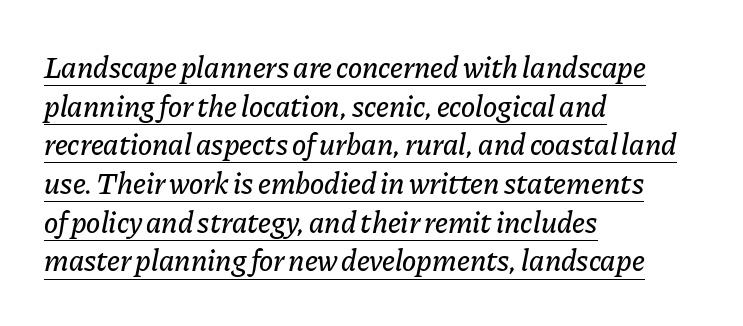
{"italic": "yes", "lean": "right", "slant_degrees": 11, "width": "normal", "stroke_contrast": "low", "x_height": "medium", "monospaced": "no", "underline": "yes", "align": "left", "line_spacing": "normal", "line_spacing_ratio": 1.29, "letter_spacing": "normal", "letter_spacing_em": 0.0, "glyph_px": 30}
